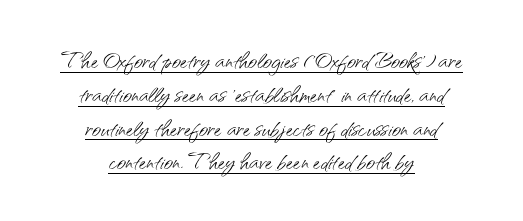
Q: Is the text bold? A: No.
Q: Is the text italic (slanted)? A: Yes.
Q: Is the typeface a serif or a sans-serif typeface? A: Sans-serif.
Q: Is the text underlined? A: Yes.
Q: How is the paragraph aligned? A: Centered.
Q: Is the spacing between letters normal or unusually wide? A: Normal.
Q: Is the spacing between lines tight, normal or loose? A: Tight.
Q: Width (condensed, normal, or wide)? A: Normal.
Q: Stroke contrast? A: Medium.
Q: x-height? A: Small.
Q: Monospaced? A: No.
